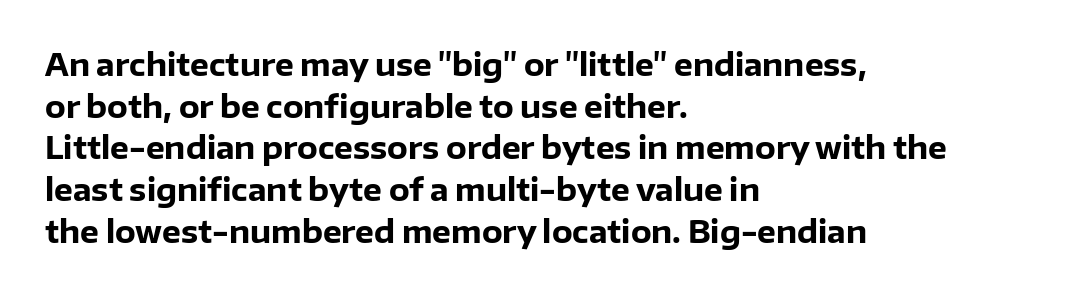
The image shows 30 px heavy sans-serif type, upright; set left-aligned, normal line spacing (1.39x), normal letter spacing, not underlined; low stroke contrast and a medium x-height.
